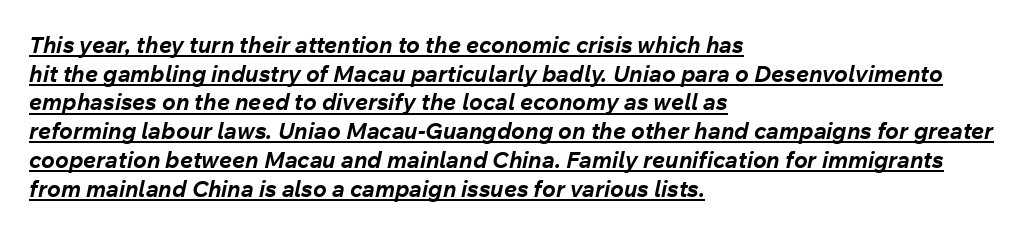
Q: Is the text bold? A: Yes.
Q: Is the text italic (slanted)? A: Yes, it leans right by about 12 degrees.
Q: Is the text underlined? A: Yes.
Q: How is the paragraph aligned? A: Left-aligned.
Q: Is the spacing between letters normal or unusually wide? A: Normal.
Q: Is the spacing between lines tight, normal or loose? A: Normal.
